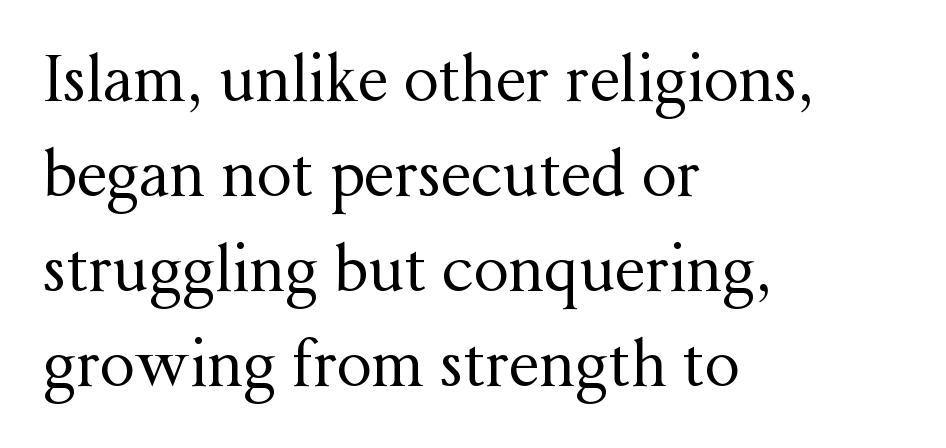
{"serif": "yes", "italic": "no", "bold": "no", "weight": "regular", "width": "normal", "stroke_contrast": "medium", "x_height": "medium", "monospaced": "no", "underline": "no", "align": "left", "line_spacing": "normal", "line_spacing_ratio": 1.53, "letter_spacing": "normal", "letter_spacing_em": 0.0, "glyph_px": 62}
